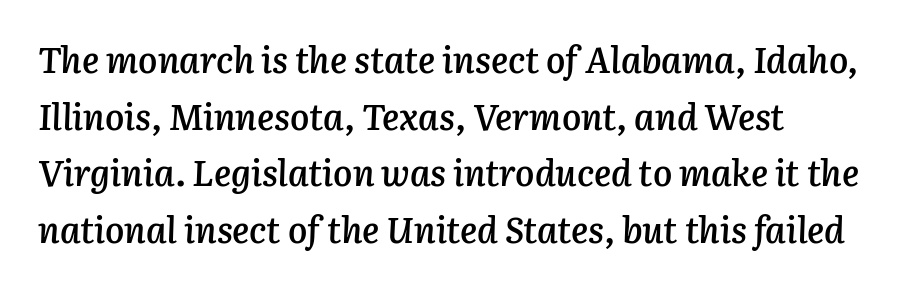
Q: Is the text bold? A: Semi-bold.
Q: Is the text italic (slanted)? A: Yes, it leans right by about 3 degrees.
Q: Is the text underlined? A: No.
Q: How is the paragraph aligned? A: Left-aligned.
Q: Is the spacing between letters normal or unusually wide? A: Normal.
Q: Is the spacing between lines tight, normal or loose? A: Normal.
Q: Width (condensed, normal, or wide)? A: Normal.
Q: Stroke contrast? A: Low.
Q: x-height? A: Medium.
Q: Monospaced? A: No.
